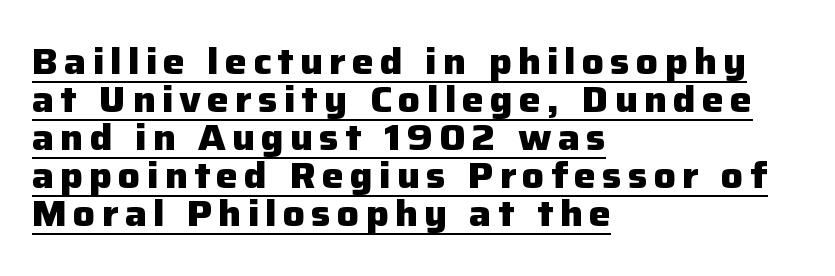
The image shows 37 px heavy sans-serif type, upright; set left-aligned, tight line spacing (1.03x), underlined; low stroke contrast and a medium x-height.
